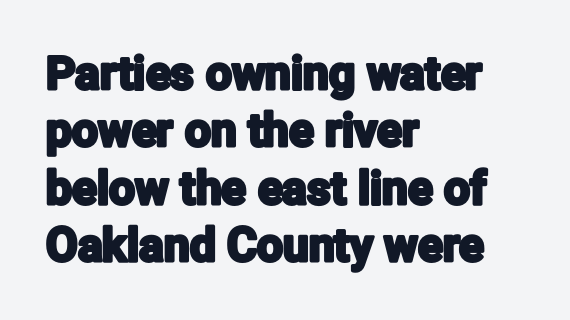
{"serif": "no", "italic": "no", "width": "condensed", "stroke_contrast": "low", "x_height": "medium", "monospaced": "no", "underline": "no", "align": "left", "line_spacing": "normal", "line_spacing_ratio": 1.25, "letter_spacing": "normal", "letter_spacing_em": 0.0, "glyph_px": 46}
